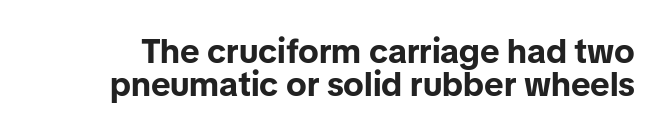
Q: Is the text bold? A: Yes.
Q: Is the text italic (slanted)? A: No, it is upright.
Q: Is the typeface a serif or a sans-serif typeface? A: Sans-serif.
Q: Is the text underlined? A: No.
Q: Is the spacing between letters normal or unusually wide? A: Normal.
Q: Is the spacing between lines tight, normal or loose? A: Tight.
Q: Width (condensed, normal, or wide)? A: Normal.
Q: Stroke contrast? A: Low.
Q: x-height? A: Medium.
Q: Monospaced? A: No.
